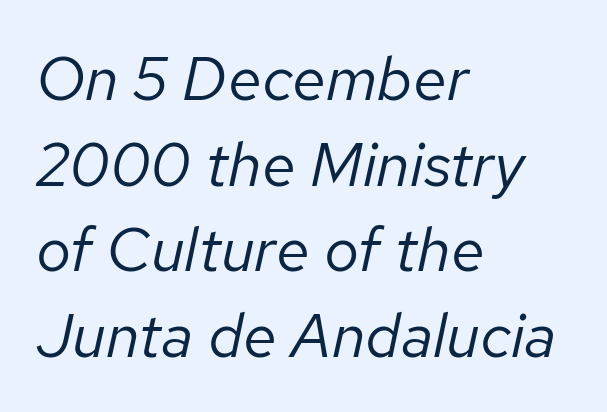
No heavy texture on the line: the type isn't bold. Words appear dense and cohesive because spacing is normal. The glyphs look as if they've been sheared to an angle. The foot of each line stays bare and open.
